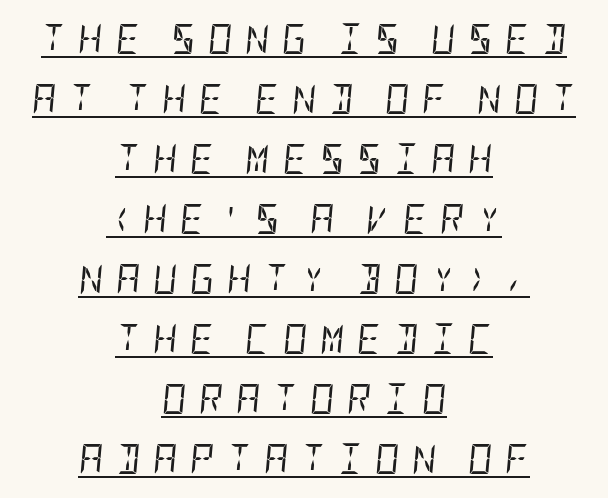
Q: Is the text bold? A: No.
Q: Is the text italic (slanted)? A: Yes, it leans right by about 5 degrees.
Q: Is the text underlined? A: Yes.
Q: How is the paragraph aligned? A: Centered.
Q: Is the spacing between letters normal or unusually wide? A: Unusually wide.
Q: Is the spacing between lines tight, normal or loose? A: Loose.
Q: Width (condensed, normal, or wide)? A: Condensed.
Q: Stroke contrast? A: Low.
Q: x-height? A: Large.
